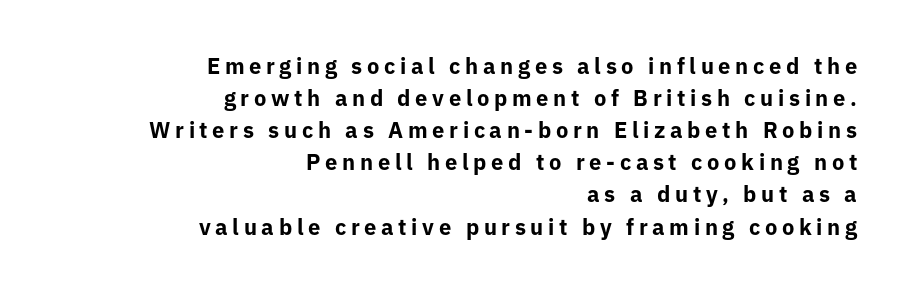
Q: Is the text bold? A: Yes.
Q: Is the text italic (slanted)? A: No, it is upright.
Q: Is the text underlined? A: No.
Q: How is the paragraph aligned? A: Right-aligned.
Q: Is the spacing between letters normal or unusually wide? A: Unusually wide.
Q: Is the spacing between lines tight, normal or loose? A: Normal.
